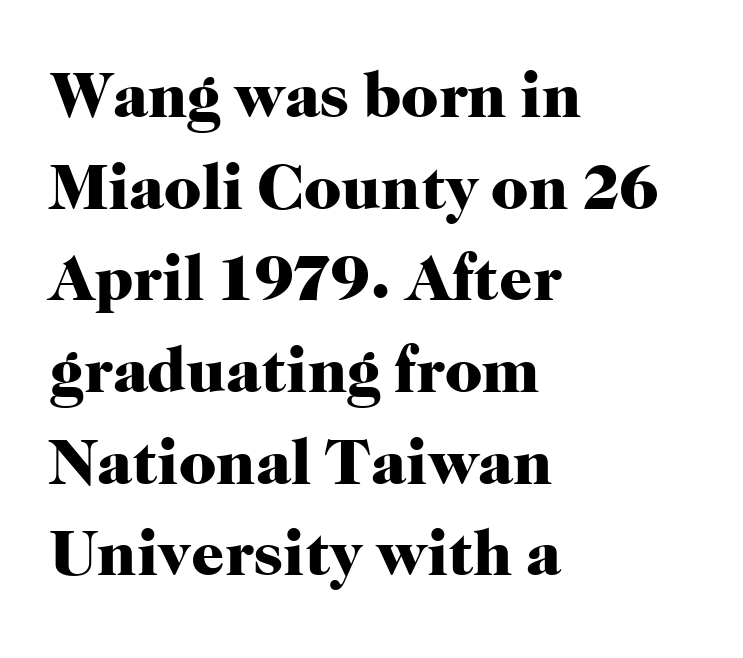
Glyph-to-glyph distance matches everyday printed text. All the whitespace from short lines collects on the right. The strip under each line holds only bare page. A normal amount of white space separates one row of letters from the next. Does the lettering tilt? It doesn't — this is upright.
